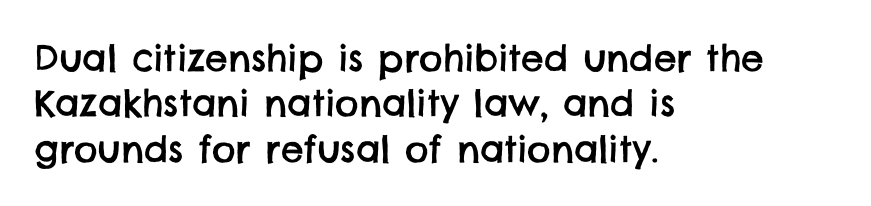
The image shows 36 px sans-serif type; set left-aligned, normal line spacing (1.26x), normal letter spacing, not underlined; low stroke contrast and a large x-height.
